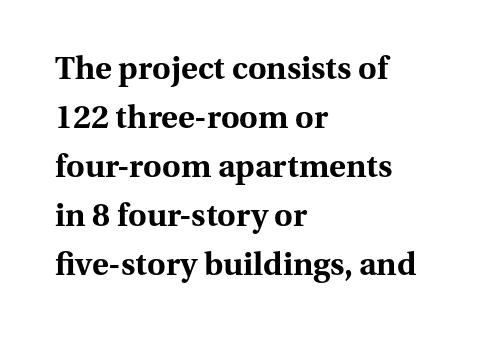
Thick stems and heavy bowls — unmistakably bold. The rendering uses natural spacing where letterforms have individual widths. Look at the tracking — it's just the regular setting, nothing added. This is serif lettering, the kind often seen in printed books.
